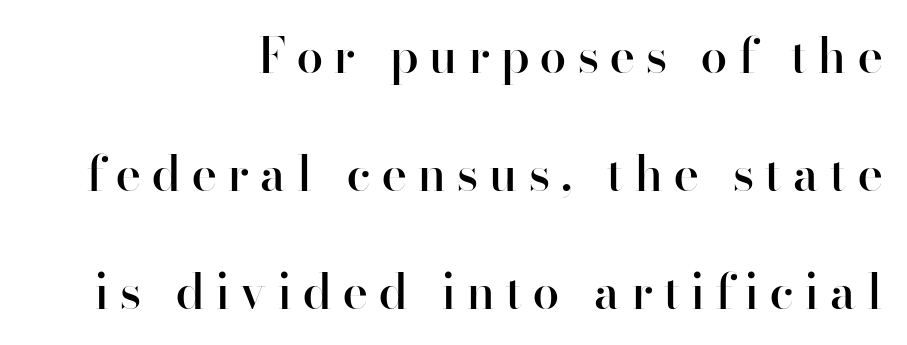
Q: Is the text bold? A: Semi-bold.
Q: Is the text italic (slanted)? A: No, it is upright.
Q: Is the typeface a serif or a sans-serif typeface? A: Sans-serif.
Q: Is the text underlined? A: No.
Q: How is the paragraph aligned? A: Right-aligned.
Q: Is the spacing between letters normal or unusually wide? A: Unusually wide.
Q: Is the spacing between lines tight, normal or loose? A: Loose.
Q: Width (condensed, normal, or wide)? A: Normal.
Q: Stroke contrast? A: High.
Q: x-height? A: Small.
Q: Monospaced? A: No.
